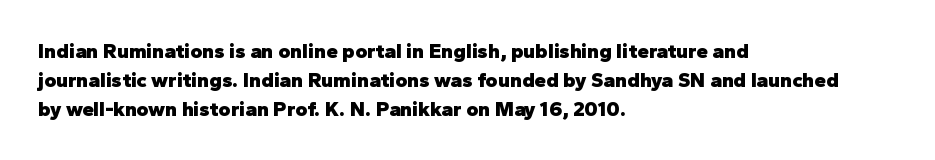
Leftover space on each line is placed entirely after the last word. The baseline area is clear. Tracking value appears to be zero — textbook default spacing. Is the type bold? Yes — the strokes are clearly thick and heavy.
